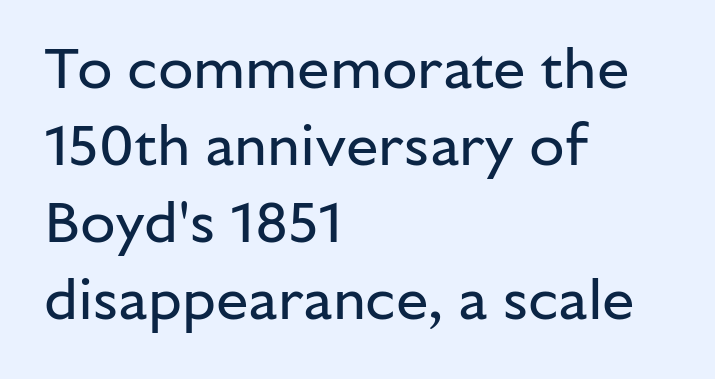
{"serif": "no", "italic": "no", "bold": "no", "weight": "regular", "width": "normal", "stroke_contrast": "low", "x_height": "medium", "monospaced": "no", "underline": "no", "align": "left", "line_spacing": "normal", "line_spacing_ratio": 1.33, "letter_spacing": "normal", "letter_spacing_em": 0.0, "glyph_px": 58}
